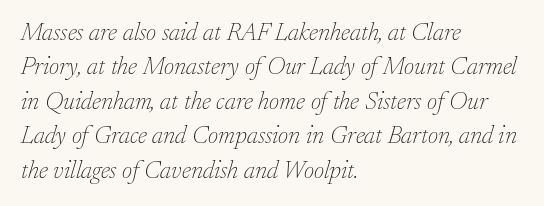
The image shows 25 px text type, italic (leaning right); set left-aligned, normal line spacing (1.38x), normal letter spacing, not underlined.
